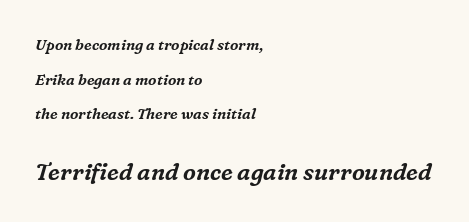
The image shows 23 px text type, italic (leaning right); set left-aligned, loose line spacing (2.31x), normal letter spacing, not underlined; the second (bottom) block is 1.53x larger.
